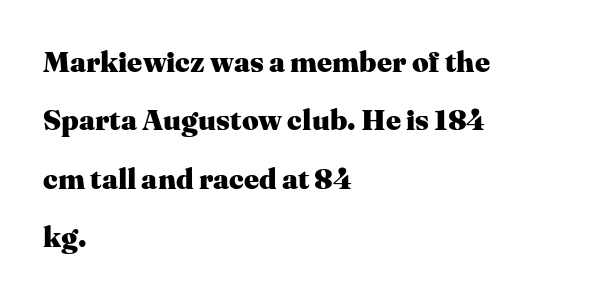
Q: Is the text bold? A: Yes.
Q: Is the text italic (slanted)? A: No, it is upright.
Q: Is the typeface a serif or a sans-serif typeface? A: Serif.
Q: Is the text underlined? A: No.
Q: How is the paragraph aligned? A: Left-aligned.
Q: Is the spacing between letters normal or unusually wide? A: Normal.
Q: Is the spacing between lines tight, normal or loose? A: Loose.
Q: Width (condensed, normal, or wide)? A: Normal.
Q: Stroke contrast? A: Medium.
Q: x-height? A: Medium.
Q: Monospaced? A: No.
